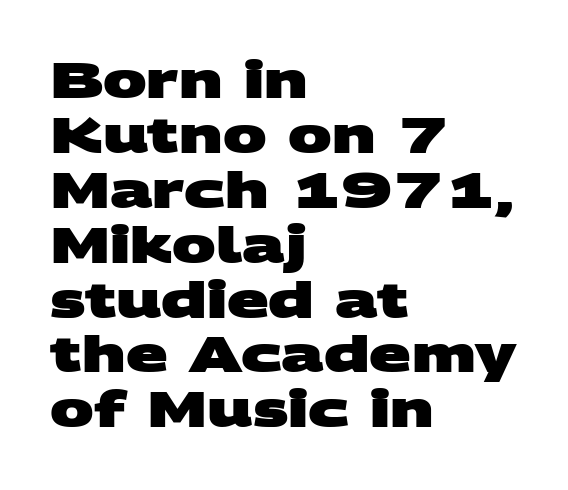
{"serif": "no", "bold": "yes", "weight": "heavy", "width": "wide", "stroke_contrast": "medium", "x_height": "large", "monospaced": "no", "underline": "no", "align": "left", "line_spacing": "tight", "line_spacing_ratio": 1.12, "letter_spacing": "normal", "letter_spacing_em": 0.0, "glyph_px": 49}
